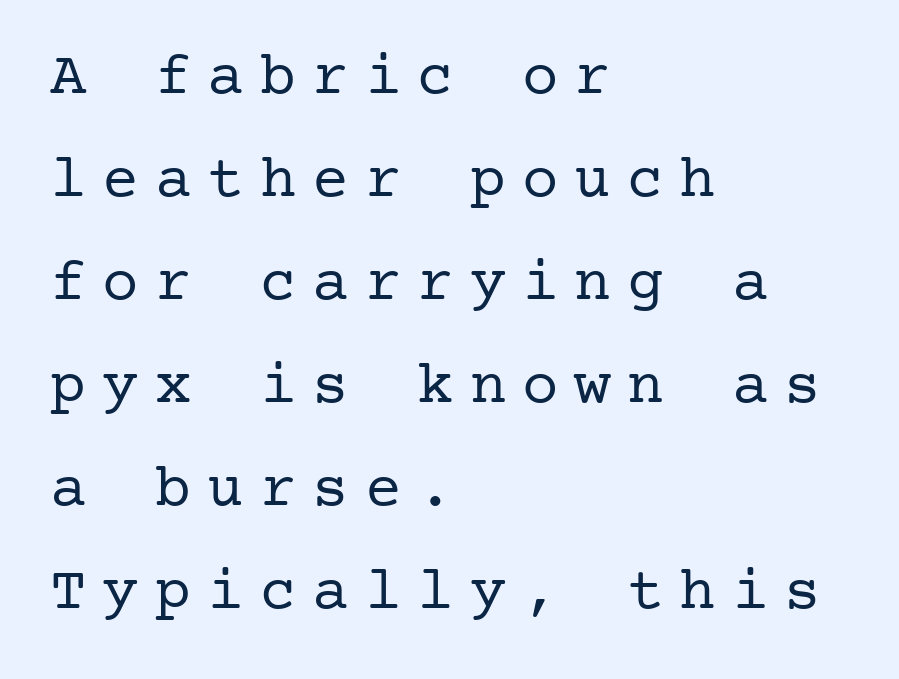
The image shows 61 px regular-weight serif type, upright; set left-aligned, normal line spacing (1.69x), unusually wide letter spacing (+0.26 em), not underlined; low stroke contrast and a medium x-height.
